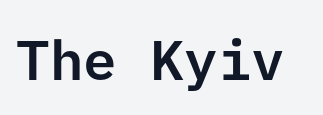
No italicization has been applied; the sample stays upright. Descender tails drop into unmarked territory. The text was rendered using a sans face with plain stroke endings. The passage shown has conventional tracking throughout.
